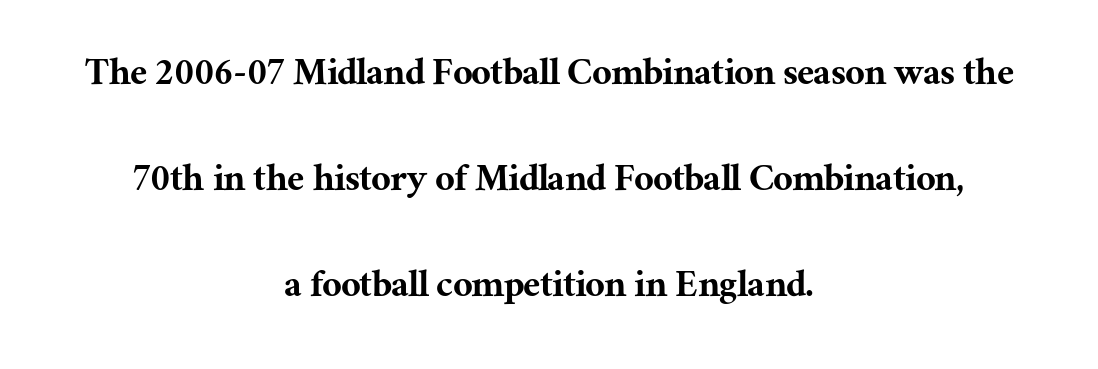
The image shows 43 px serif type, upright; set centered, loose line spacing (2.46x), normal letter spacing, not underlined; medium stroke contrast and a medium x-height.
